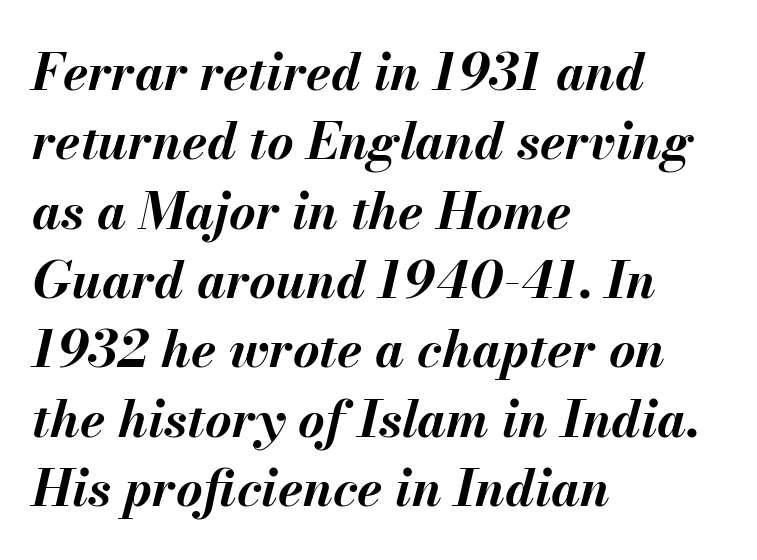
The image shows 51 px bold type, italic (leaning right); set left-aligned, normal line spacing (1.36x), normal letter spacing, not underlined; medium stroke contrast and a small x-height.
